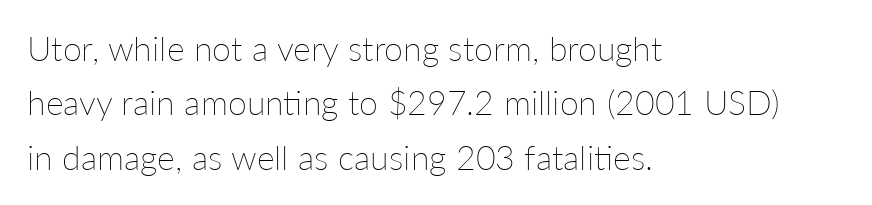
The image shows 34 px thin type, upright; set left-aligned, normal line spacing (1.6x), normal letter spacing, not underlined; low stroke contrast and a medium x-height.
